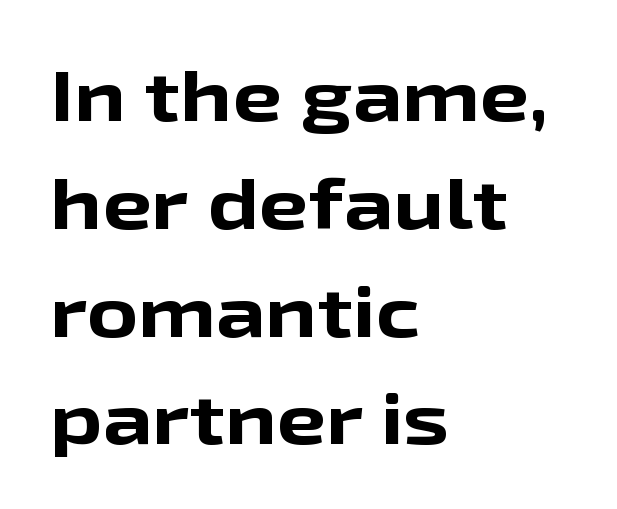
The image shows 70 px bold, wide sans-serif type, upright; set left-aligned, normal line spacing (1.54x), normal letter spacing, not underlined; low stroke contrast and a medium x-height.
